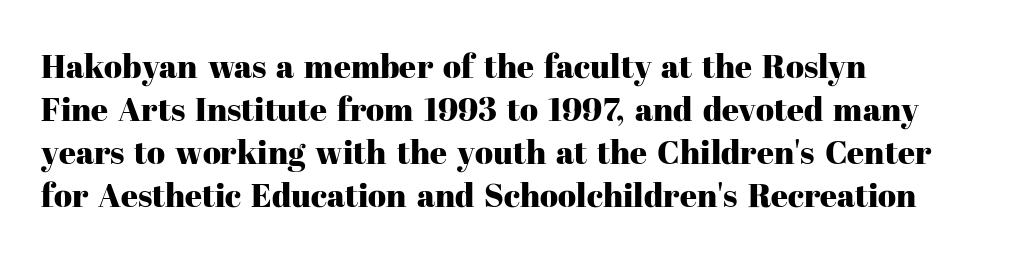
{"serif": "yes", "italic": "no", "width": "normal", "stroke_contrast": "high", "x_height": "medium", "monospaced": "no", "underline": "no", "align": "left", "line_spacing": "normal", "line_spacing_ratio": 1.3, "letter_spacing": "normal", "letter_spacing_em": 0.0, "glyph_px": 33}
